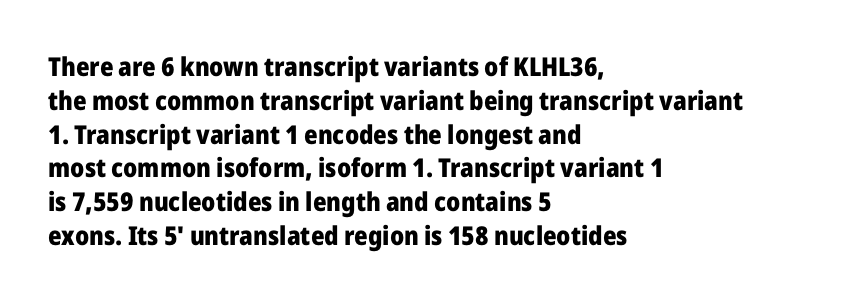
{"italic": "no", "bold": "yes", "underline": "no", "align": "left", "line_spacing": "normal", "line_spacing_ratio": 1.3, "letter_spacing": "normal", "letter_spacing_em": 0.0, "glyph_px": 26}
